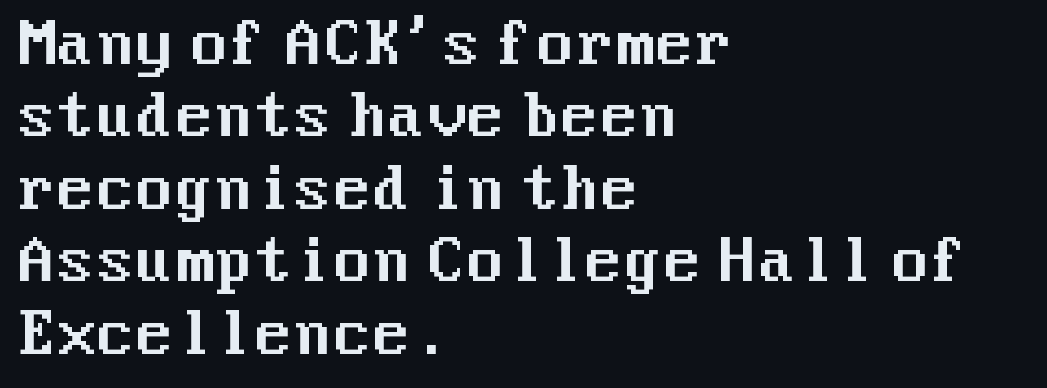
Q: Is the text italic (slanted)? A: No, it is upright.
Q: Is the typeface a serif or a sans-serif typeface? A: Sans-serif.
Q: Is the text underlined? A: No.
Q: How is the paragraph aligned? A: Left-aligned.
Q: Is the spacing between letters normal or unusually wide? A: Normal.
Q: Is the spacing between lines tight, normal or loose? A: Normal.
Q: Width (condensed, normal, or wide)? A: Normal.
Q: Stroke contrast? A: Medium.
Q: x-height? A: Medium.
